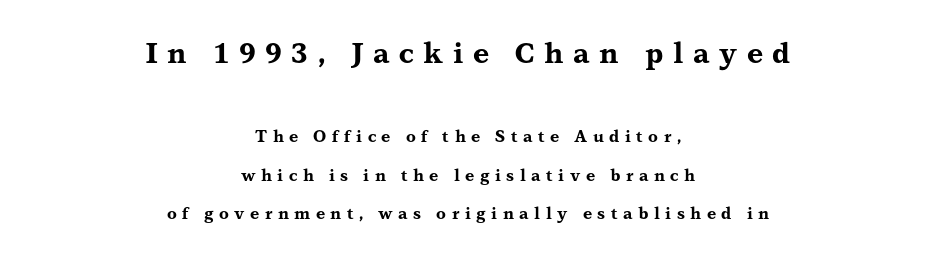
Beneath every word, the page is bare. The first block has been scaled up relative to the second. Italic: no, the glyphs are upright roman. The tracking reads as deliberately expanded to a designer's eye. I'd describe the lettering as bold — thick and assertive. Notice how the passage keeps no hard edge, just a central spine.
